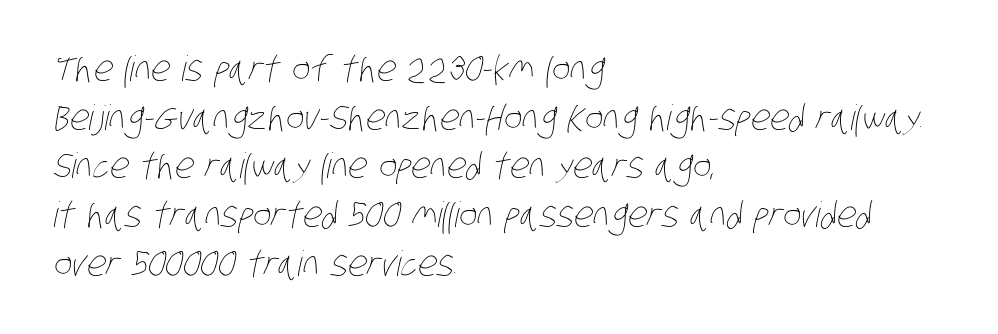
This sample keeps an unexceptional amount of space between lines. The baseline area is clear. The paragraph shown leans on its left margin. The letters look calm and open, with moderate or lighter stems. Spacing verdict: proportional, widths tailored to each character. Look at the tracking — it's just the regular setting, nothing added.
